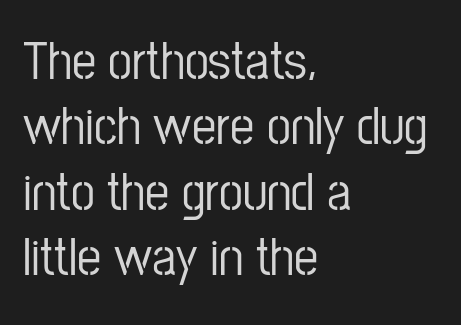
Q: Is the text italic (slanted)? A: No, it is upright.
Q: Is the typeface a serif or a sans-serif typeface? A: Sans-serif.
Q: Is the text underlined? A: No.
Q: How is the paragraph aligned? A: Left-aligned.
Q: Is the spacing between letters normal or unusually wide? A: Normal.
Q: Width (condensed, normal, or wide)? A: Condensed.
Q: Stroke contrast? A: Low.
Q: x-height? A: Medium.
Q: Monospaced? A: No.
